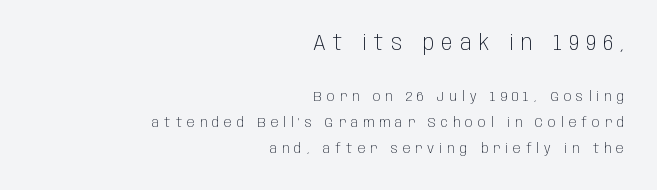
Q: Is the text bold? A: No.
Q: Is the text italic (slanted)? A: No, it is upright.
Q: Is the text underlined? A: No.
Q: How is the paragraph aligned? A: Right-aligned.
Q: Is the spacing between letters normal or unusually wide? A: Unusually wide.
Q: Which block of text is set in a larger size, the first (top) or the second (bottom)? A: The first (top) one.
